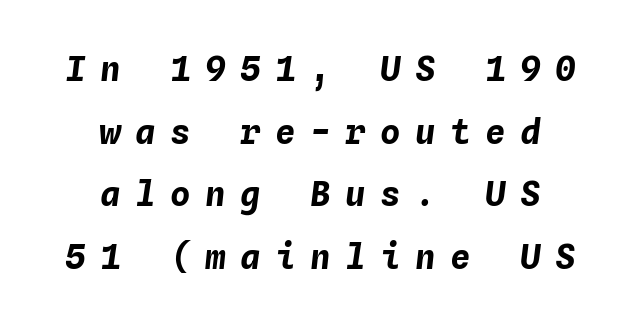
The image shows 34 px bold type, italic (leaning right), monospaced; set centered, line spacing 1.84x, unusually wide letter spacing (+0.43 em), not underlined; low stroke contrast and a medium x-height.
